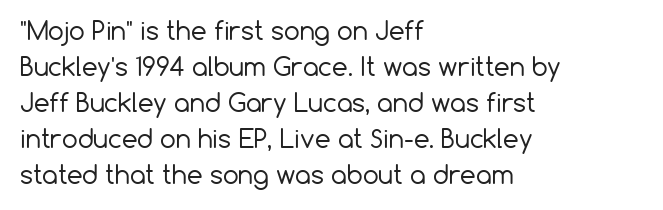
The rendering anchors every line to the left-hand side. Words appear dense and cohesive because spacing is normal. Does the leading feel generous? No, just average. A quiet, ordinary-to-light weight characterises the typeface.
